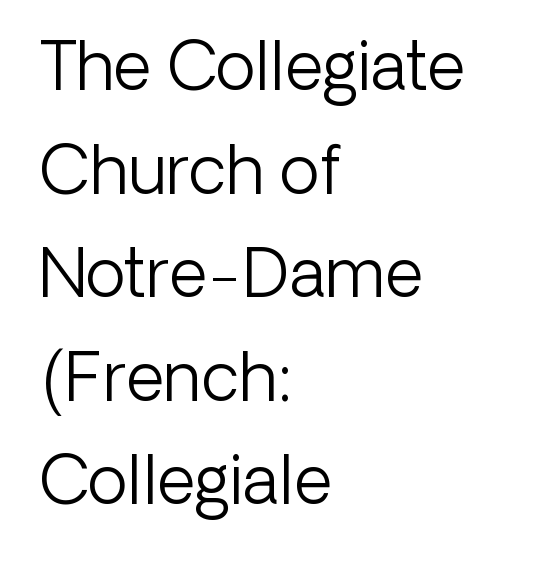
Q: Is the text bold? A: No.
Q: Is the text italic (slanted)? A: No, it is upright.
Q: Is the typeface a serif or a sans-serif typeface? A: Sans-serif.
Q: Is the text underlined? A: No.
Q: How is the paragraph aligned? A: Left-aligned.
Q: Is the spacing between letters normal or unusually wide? A: Normal.
Q: Is the spacing between lines tight, normal or loose? A: Normal.
Q: Width (condensed, normal, or wide)? A: Normal.
Q: Stroke contrast? A: Low.
Q: x-height? A: Medium.
Q: Monospaced? A: No.
